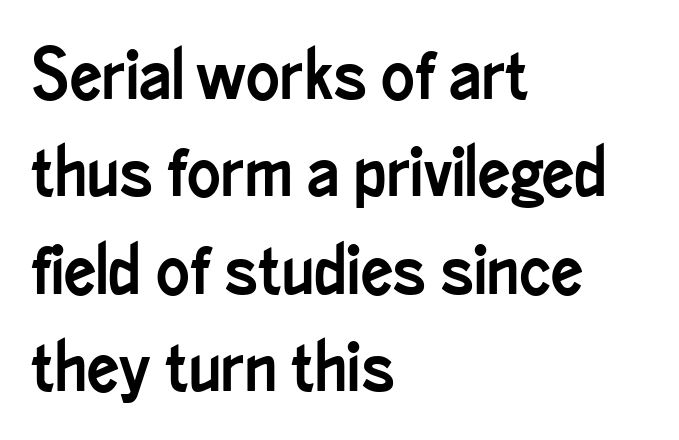
The image shows 71 px condensed sans-serif type, upright; set left-aligned, normal line spacing (1.37x), normal letter spacing, not underlined; low stroke contrast and a small x-height.
